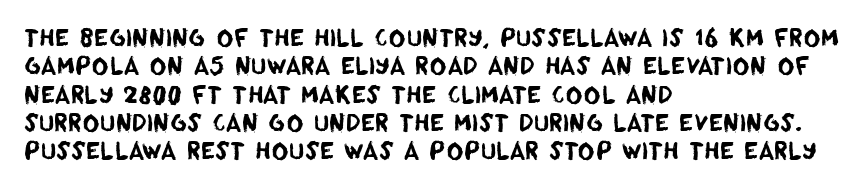
{"underline": "no", "align": "left", "line_spacing_ratio": 1.23, "letter_spacing": "normal", "letter_spacing_em": 0.0, "glyph_px": 23}
